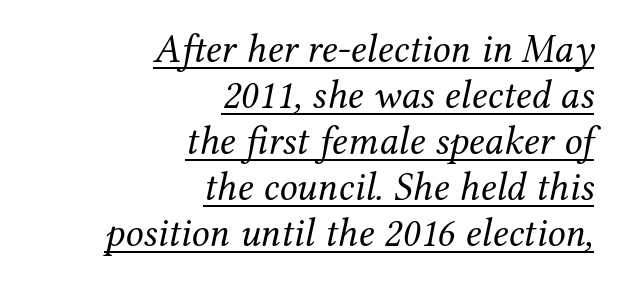
Q: Is the text bold? A: No.
Q: Is the text italic (slanted)? A: Yes, it leans right by about 12 degrees.
Q: Is the typeface a serif or a sans-serif typeface? A: Serif.
Q: Is the text underlined? A: Yes.
Q: How is the paragraph aligned? A: Right-aligned.
Q: Is the spacing between letters normal or unusually wide? A: Normal.
Q: Is the spacing between lines tight, normal or loose? A: Tight.
Q: Width (condensed, normal, or wide)? A: Normal.
Q: Stroke contrast? A: Medium.
Q: x-height? A: Medium.
Q: Monospaced? A: No.
